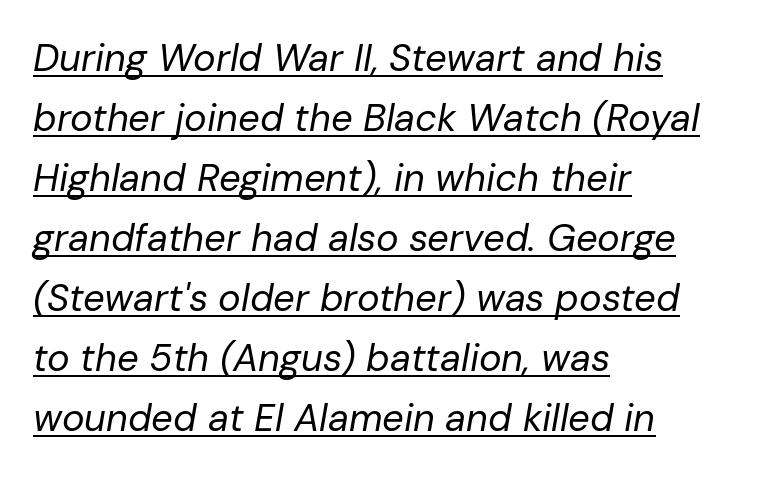
The image shows 38 px regular-weight type, italic (leaning right); set left-aligned, normal line spacing (1.58x), normal letter spacing, underlined; low stroke contrast and a medium x-height.
